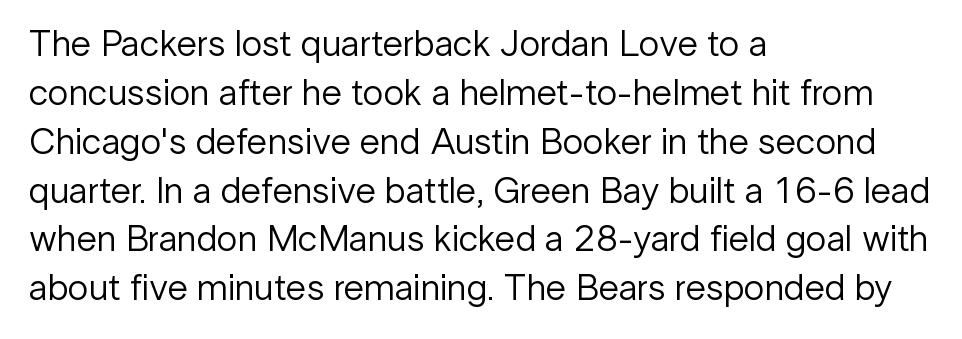
The type is set solid horizontally, with unmodified tracking. The words here are not underlined. A typesetter would call this leading conventional body-copy spacing. No heavy texture on the line: the type isn't bold. These lines are rendered in a variable-pitch font. Typographically, this falls in the sans-serif category.
